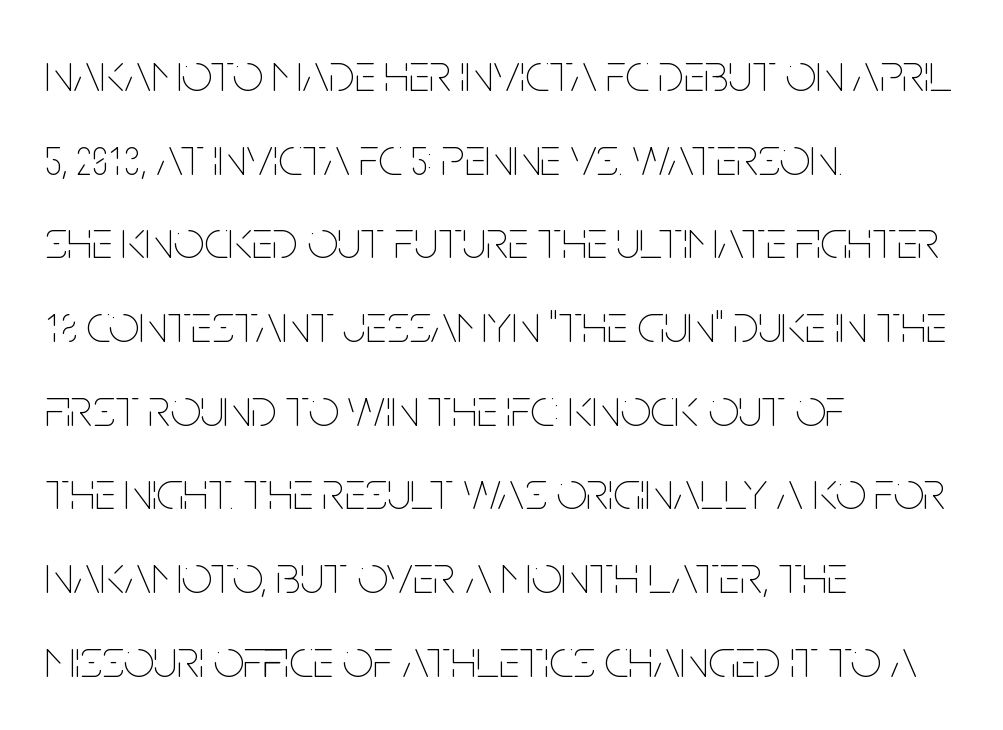
Compared with typical body copy, the letter spacing here is the same. The type sits square on the baseline with zero lean. What's the leading like? Ordinary, nothing unusual. Horizontally, the lines are justified to the leading edge only. You could not count columns in this text — the font is proportionally spaced. Vertical stems look standard width or narrower in stroke.
